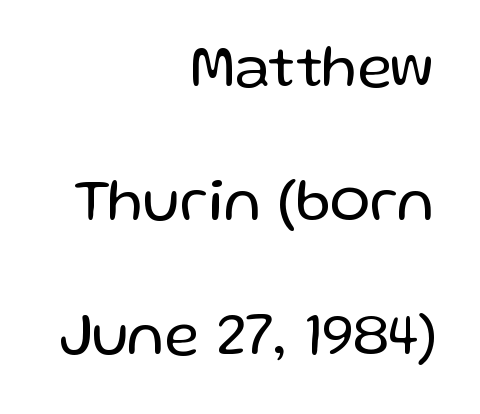
{"serif": "no", "italic": "no", "bold": "no", "weight": "regular", "width": "normal", "stroke_contrast": "low", "x_height": "medium", "monospaced": "no", "underline": "no", "align": "right", "line_spacing": "loose", "line_spacing_ratio": 2.23, "letter_spacing": "normal", "letter_spacing_em": 0.0, "glyph_px": 60}
